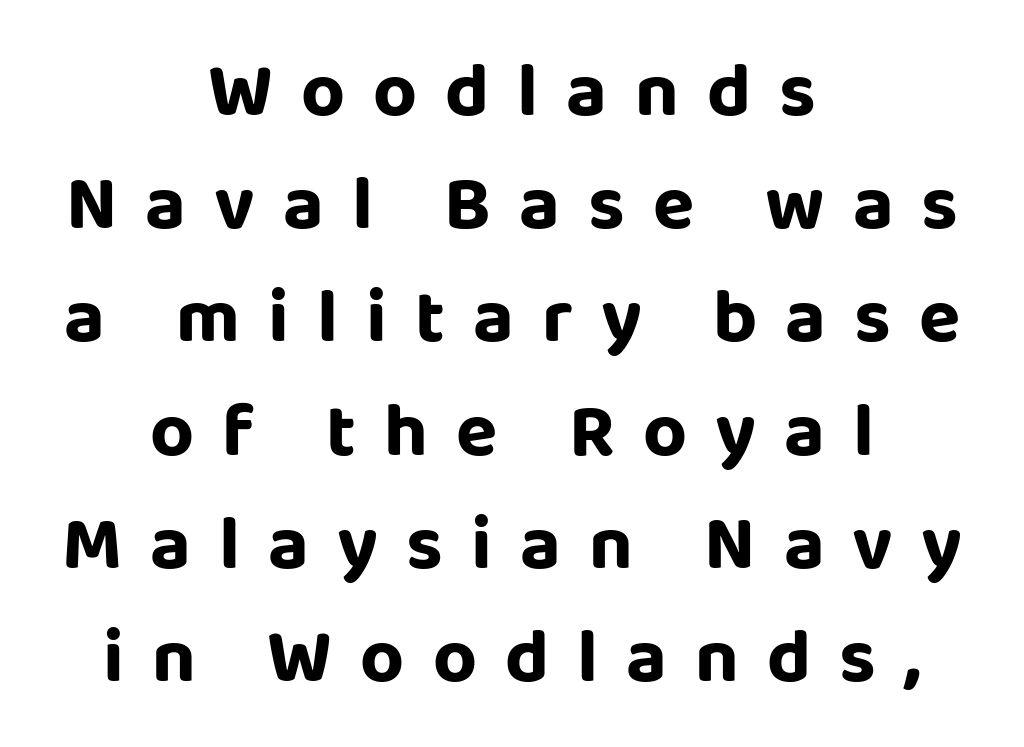
Each line is balanced around a shared central axis. Classification — sans serif. Descender tails drop into unmarked territory. No italicization has been applied; the sample stays upright. Normally led — the rows are evenly, conventionally spaced.
